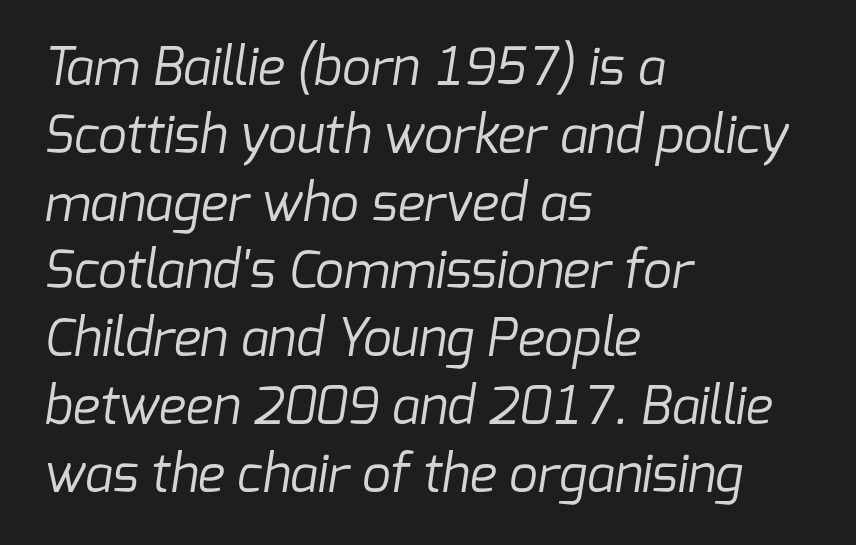
A typesetter would call this leading conventional body-copy spacing. The font sits on the lighter half of the weight spectrum, regular included. Check under the words: just untouched page. These lines are set flush left with a ragged right edge. Varying glyph widths throughout — classic text-font behaviour.
